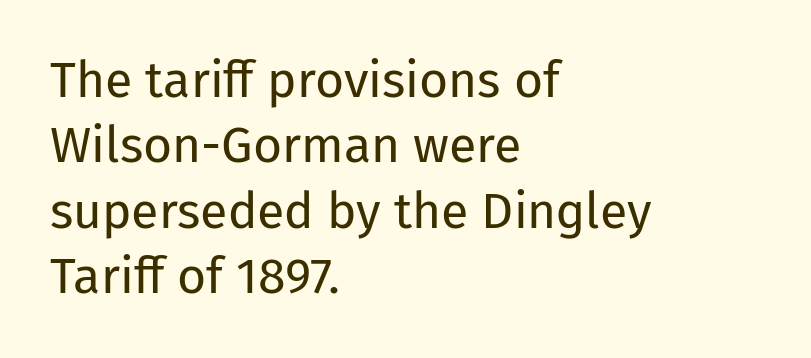
Q: Is the text bold? A: No.
Q: Is the text italic (slanted)? A: No, it is upright.
Q: Is the typeface a serif or a sans-serif typeface? A: Sans-serif.
Q: Is the text underlined? A: No.
Q: How is the paragraph aligned? A: Left-aligned.
Q: Is the spacing between letters normal or unusually wide? A: Normal.
Q: Is the spacing between lines tight, normal or loose? A: Normal.
Q: Width (condensed, normal, or wide)? A: Normal.
Q: Stroke contrast? A: Low.
Q: x-height? A: Medium.
Q: Monospaced? A: No.
